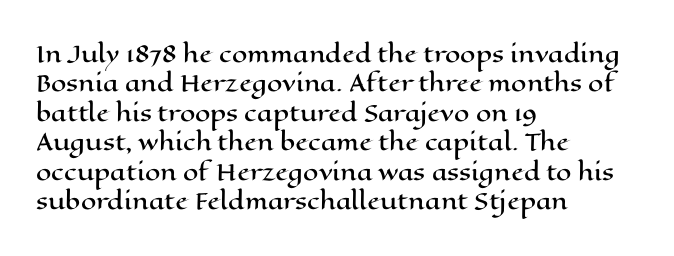
Reading down the block, your eye returns to a fixed left position each line. The type sits square on the baseline with zero lean. The space directly below the letters is spotless. Notice how descenders clear the ascenders below comfortably — that's standard leading. Each word holds together tightly as a unit, with standard inter-letter gaps.
